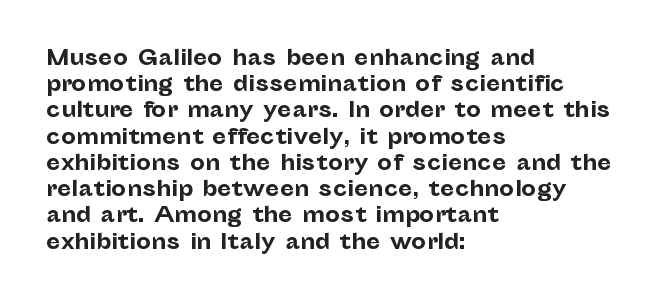
Does the weight exceed regular? Yes, all the way to bold. A typesetter would mark this as roman, not italic. The glyphs are unaccompanied by any horizontal stroke below them. Interline gaps are of average width in this sample. The horizontal fit of the characters is conventional and even.
